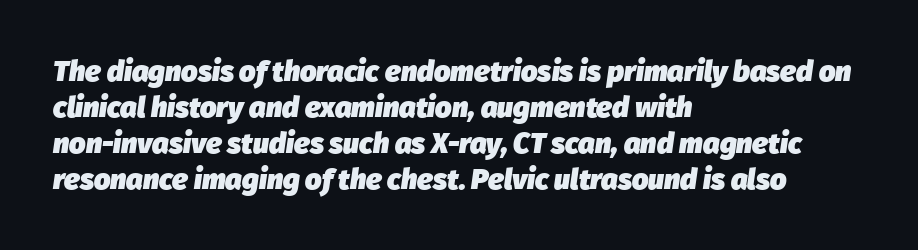
Which margin do the lines hug? The left one — the right edge is uneven. Honestly, there is no underline to notice here at all. The face used here is proportionally spaced, like ordinary book or web type. Does extra space separate the letters? No, they use regular spacing.
